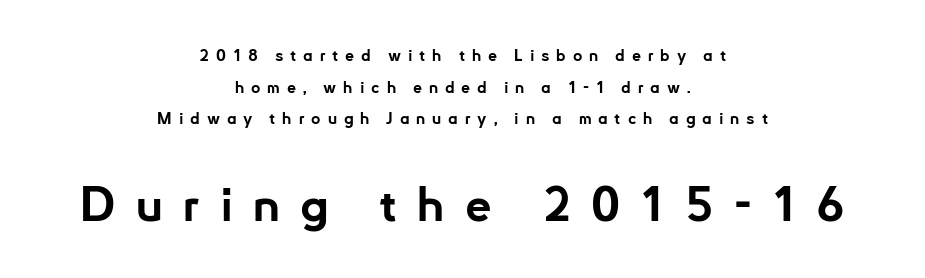
Here the second block reads like a headline and the first like body copy. Nope, no serifs anywhere on these letters. In terms of posture, this sample is upright. The words here are not underlined. The paragraph shown floats in the horizontal middle. The characters look thick and weighty, a clear bold.
